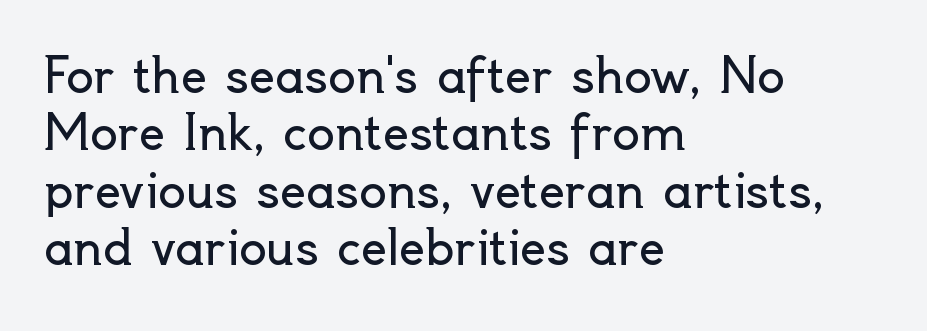
{"serif": "no", "italic": "no", "bold": "no", "weight": "regular", "width": "normal", "x_height": "small", "monospaced": "no", "underline": "no", "align": "left", "line_spacing": "normal", "line_spacing_ratio": 1.25, "letter_spacing": "normal", "letter_spacing_em": 0.0, "glyph_px": 46}
